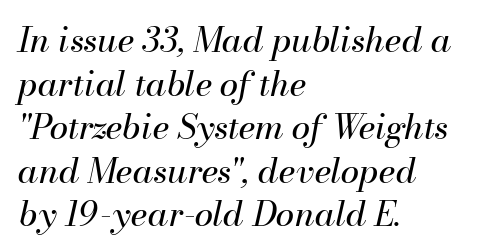
The image shows 34 px regular-weight type, italic (leaning right); set left-aligned, normal line spacing (1.28x), normal letter spacing, not underlined; medium stroke contrast and a small x-height.
